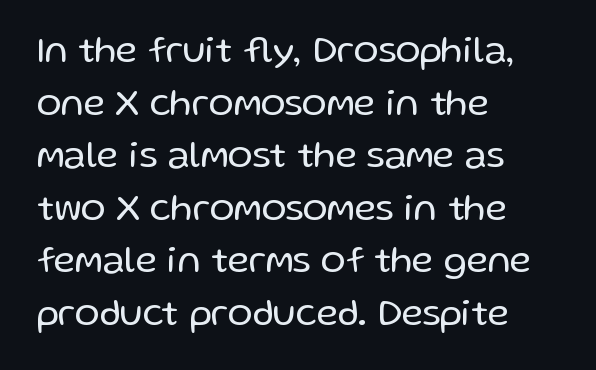
{"serif": "no", "italic": "no", "bold": "no", "weight": "regular", "width": "normal", "stroke_contrast": "low", "x_height": "medium", "monospaced": "no", "underline": "no", "align": "left", "line_spacing": "normal", "line_spacing_ratio": 1.42, "letter_spacing": "normal", "letter_spacing_em": 0.0, "glyph_px": 37}
